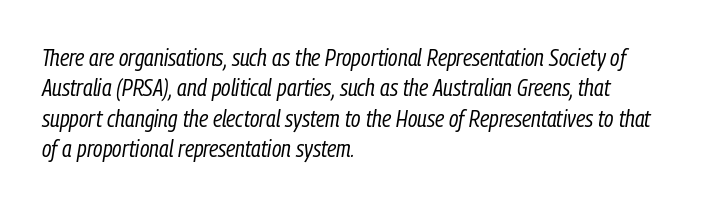
Q: Is the text bold? A: No.
Q: Is the text italic (slanted)? A: Yes, it leans right by about 9 degrees.
Q: Is the text underlined? A: No.
Q: How is the paragraph aligned? A: Left-aligned.
Q: Is the spacing between letters normal or unusually wide? A: Normal.
Q: Is the spacing between lines tight, normal or loose? A: Normal.
